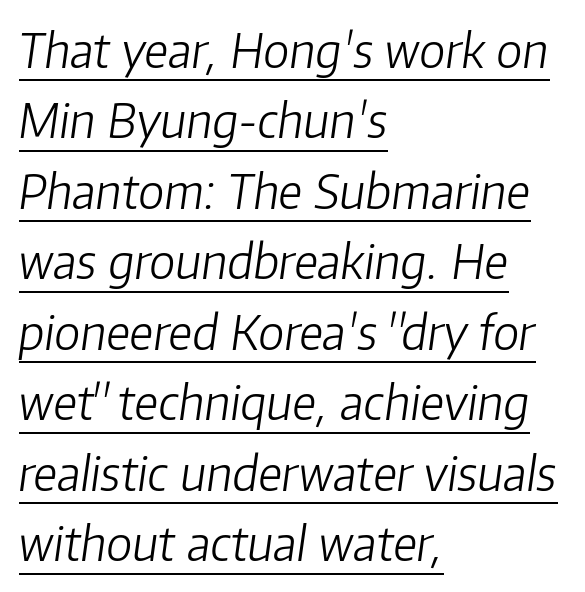
The image shows 47 px light type, italic (leaning right); set left-aligned, normal line spacing (1.5x), normal letter spacing, underlined; low stroke contrast and a medium x-height.
